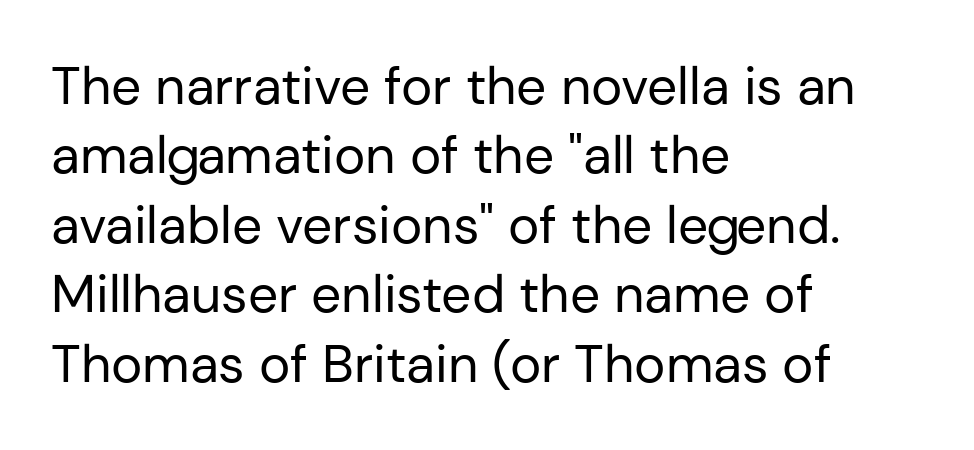
Q: Is the text bold? A: No.
Q: Is the text italic (slanted)? A: No, it is upright.
Q: Is the typeface a serif or a sans-serif typeface? A: Sans-serif.
Q: Is the text underlined? A: No.
Q: How is the paragraph aligned? A: Left-aligned.
Q: Is the spacing between letters normal or unusually wide? A: Normal.
Q: Is the spacing between lines tight, normal or loose? A: Normal.
Q: Width (condensed, normal, or wide)? A: Normal.
Q: Stroke contrast? A: Low.
Q: x-height? A: Medium.
Q: Monospaced? A: No.
